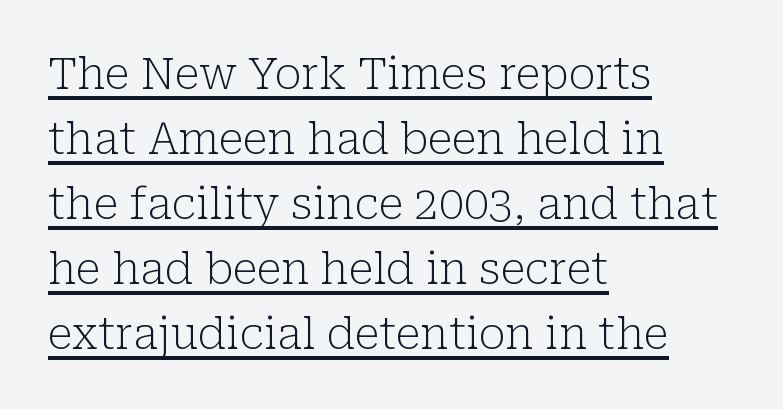
The weight tops out at a normal text grade. Check where the strokes stop: tiny serifs finish them off. Each line starts at the same left margin while the right side varies. Leading: standard.
